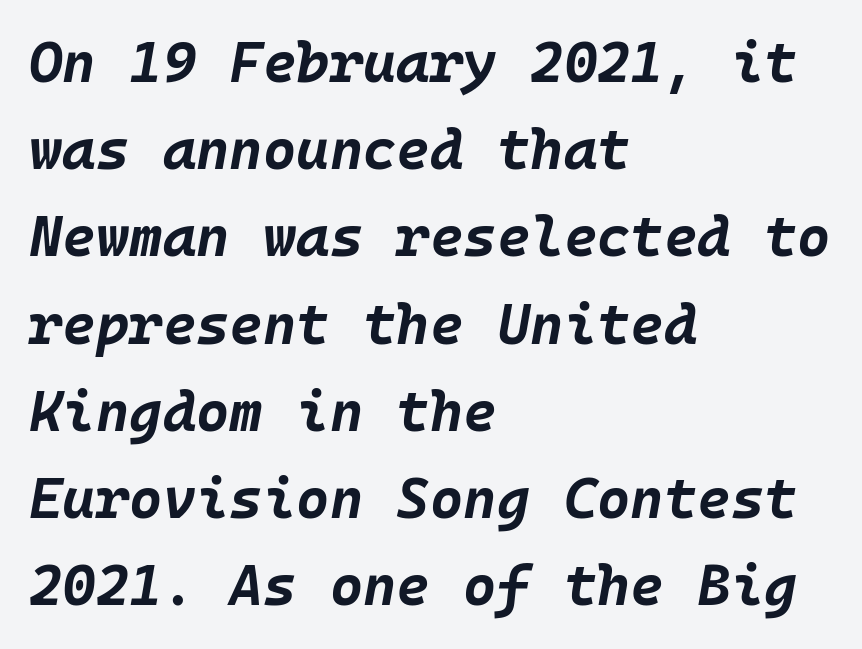
Q: Is the text bold? A: Yes.
Q: Is the text italic (slanted)? A: Yes, it leans right by about 10 degrees.
Q: Is the text underlined? A: No.
Q: How is the paragraph aligned? A: Left-aligned.
Q: Is the spacing between letters normal or unusually wide? A: Normal.
Q: Is the spacing between lines tight, normal or loose? A: Normal.
Q: Width (condensed, normal, or wide)? A: Normal.
Q: Stroke contrast? A: Low.
Q: x-height? A: Large.
